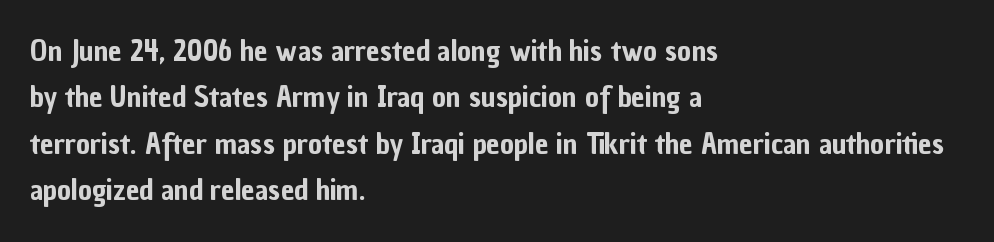
{"serif": "no", "italic": "no", "width": "condensed", "stroke_contrast": "low", "x_height": "medium", "monospaced": "no", "underline": "no", "align": "left", "line_spacing": "normal", "line_spacing_ratio": 1.55, "letter_spacing": "normal", "letter_spacing_em": 0.0, "glyph_px": 30}
